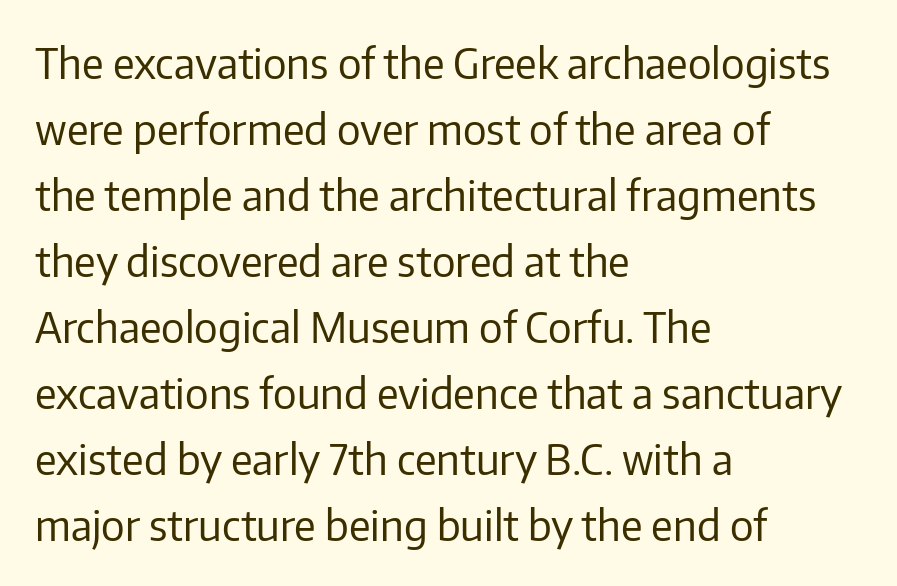
In terms of leading, this rendering sits right in the middle. Which margin do the lines hug? The left one — the right edge is uneven. Inter-character spacing is left at the font's built-in metrics. Vertical strokes here are truly vertical. The zone under the glyphs is completely vacant. Vertical stems look standard width or narrower in stroke.
